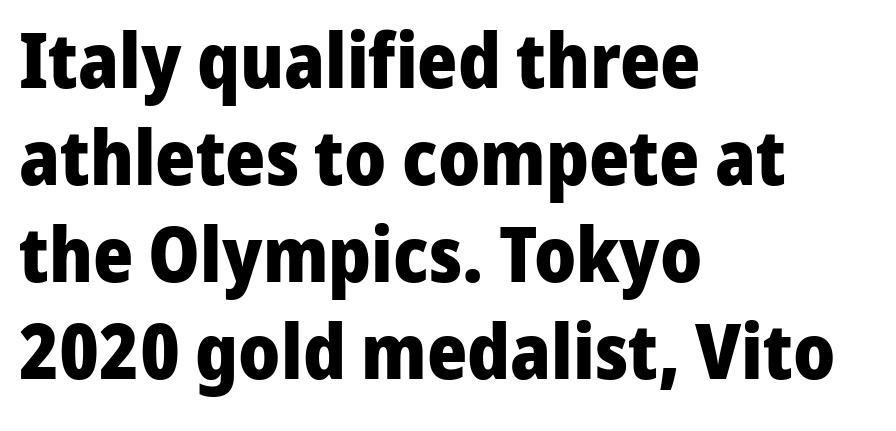
Letter spacing: default. Note: no serifs on the glyphs. Looks like regular typesetting: each glyph gets only the width it needs. Lines of text with bare space underneath. Reading down the block, your eye returns to a fixed left position each line.
